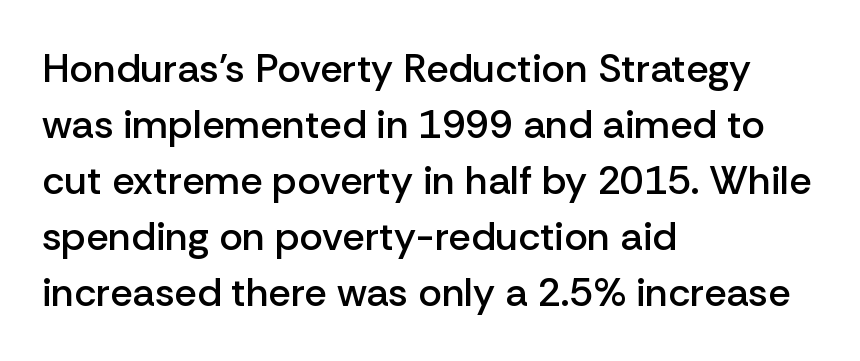
{"serif": "no", "italic": "no", "bold": "semi", "weight": "semibold", "width": "normal", "stroke_contrast": "low", "x_height": "medium", "monospaced": "no", "underline": "no", "align": "left", "line_spacing": "normal", "line_spacing_ratio": 1.4, "letter_spacing": "normal", "letter_spacing_em": 0.0, "glyph_px": 40}
